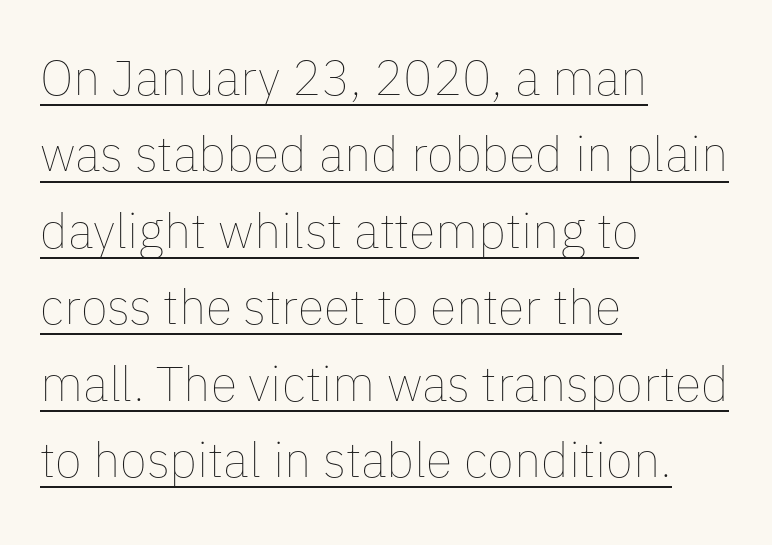
This rendering leaves character spacing at its baseline value. Rows of type keep a routine distance in the vertical direction. Style check: upright. Notice how a bar underscores the lettering throughout. Is the block centered? No — it sits flush against the left margin. Here the designer chose a conventional face with non-uniform glyph widths.
